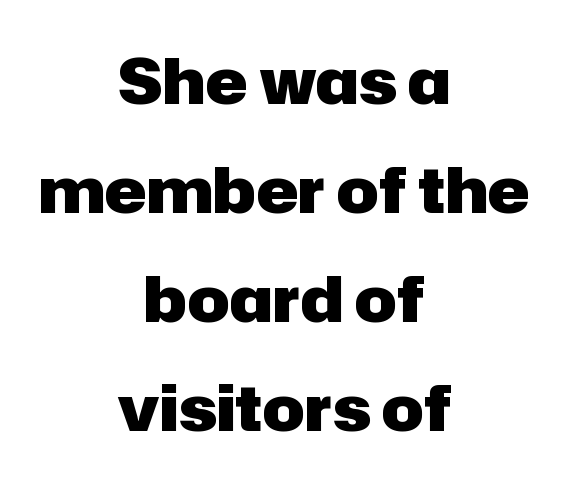
Q: Is the text bold? A: Yes.
Q: Is the text italic (slanted)? A: No, it is upright.
Q: Is the typeface a serif or a sans-serif typeface? A: Sans-serif.
Q: Is the text underlined? A: No.
Q: How is the paragraph aligned? A: Centered.
Q: Is the spacing between letters normal or unusually wide? A: Normal.
Q: Width (condensed, normal, or wide)? A: Normal.
Q: Stroke contrast? A: Low.
Q: x-height? A: Medium.
Q: Monospaced? A: No.
